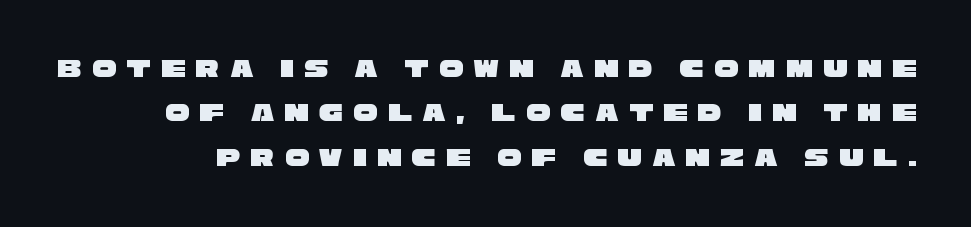
{"underline": "no", "line_spacing": "normal", "line_spacing_ratio": 1.64, "letter_spacing": "wide", "letter_spacing_em": 0.38, "glyph_px": 27}
